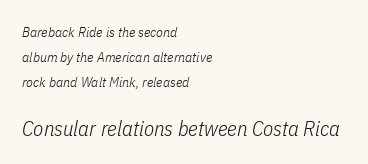
The image shows 21 px text type, italic (leaning right); set left-aligned, line spacing 1.79x, normal letter spacing, not underlined; the second (bottom) block is 1.5x larger.
